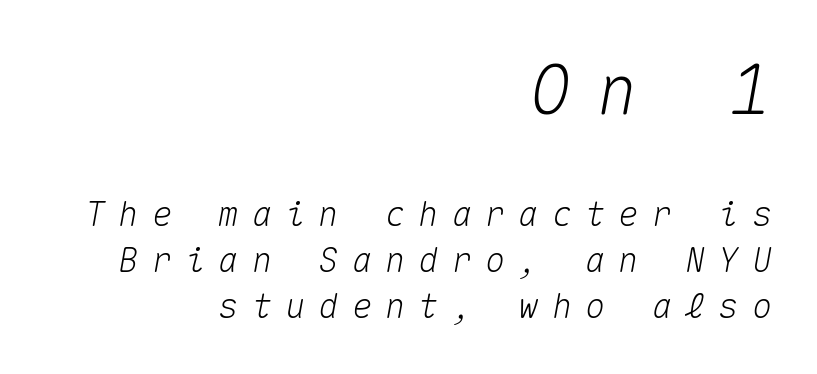
The image shows 68 px text type, italic (leaning right), monospaced; set right-aligned, normal line spacing (1.36x), unusually wide letter spacing (+0.38 em), not underlined; the first (top) block is 2.0x larger; medium stroke contrast and a medium x-height.
